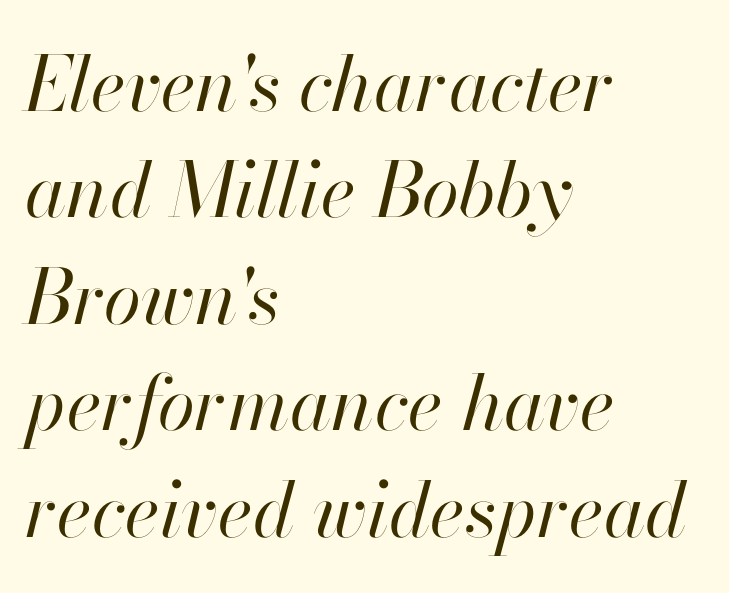
In terms of letterspacing, this is plain default setting. The text block is weighted toward the left margin, trailing off unevenly rightward. Varying glyph widths throughout — classic text-font behaviour. Regular leading. Slant detected: the letters are inclined. Think standard paragraph weight, or any step lighter than that.
